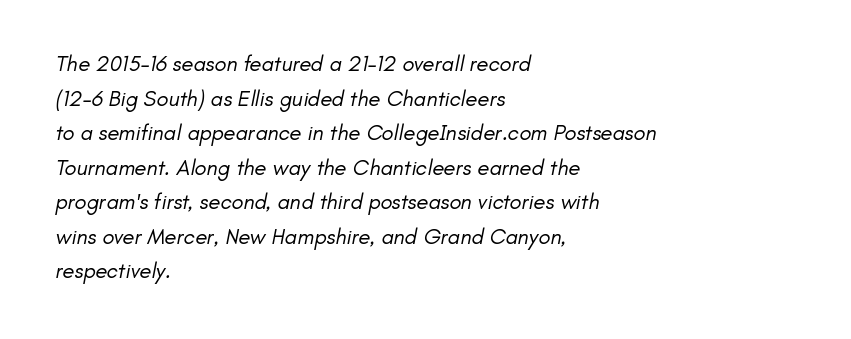
Q: Is the text bold? A: No.
Q: Is the text underlined? A: No.
Q: How is the paragraph aligned? A: Left-aligned.
Q: Is the spacing between letters normal or unusually wide? A: Normal.
Q: Is the spacing between lines tight, normal or loose? A: Normal.
